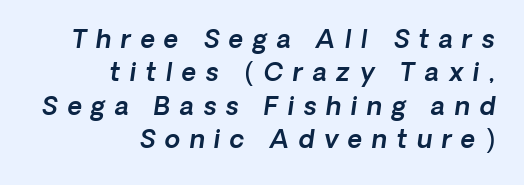
The image shows 25 px text type, italic (leaning right); set right-aligned, normal line spacing (1.34x), unusually wide letter spacing (+0.38 em), not underlined.
